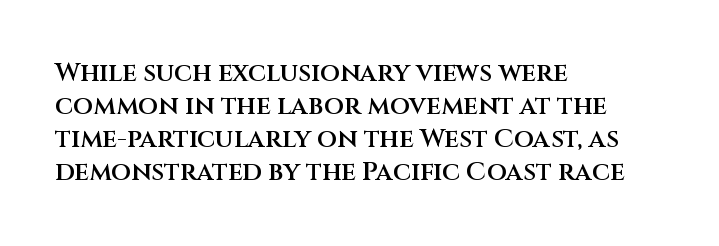
Q: Is the text bold? A: Semi-bold.
Q: Is the text italic (slanted)? A: No, it is upright.
Q: Is the text underlined? A: No.
Q: How is the paragraph aligned? A: Left-aligned.
Q: Is the spacing between letters normal or unusually wide? A: Normal.
Q: Is the spacing between lines tight, normal or loose? A: Normal.
